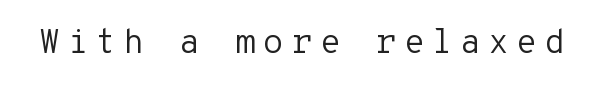
Note the uniform advance width — an 'i' takes as much space as an 'm'. Heft: none added — not bold. Stroke terminals: plain, sans-serif. Does the lettering tilt? It doesn't — this is upright.
